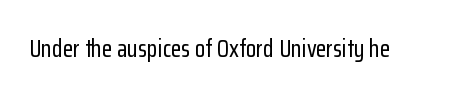
{"italic": "no", "underline": "no", "letter_spacing": "normal", "letter_spacing_em": 0.0, "glyph_px": 24}
